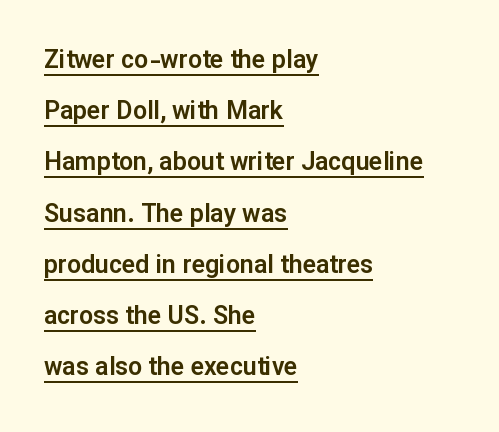
Q: Is the text italic (slanted)? A: No, it is upright.
Q: Is the text underlined? A: Yes.
Q: How is the paragraph aligned? A: Left-aligned.
Q: Is the spacing between letters normal or unusually wide? A: Normal.
Q: Is the spacing between lines tight, normal or loose? A: Loose.
